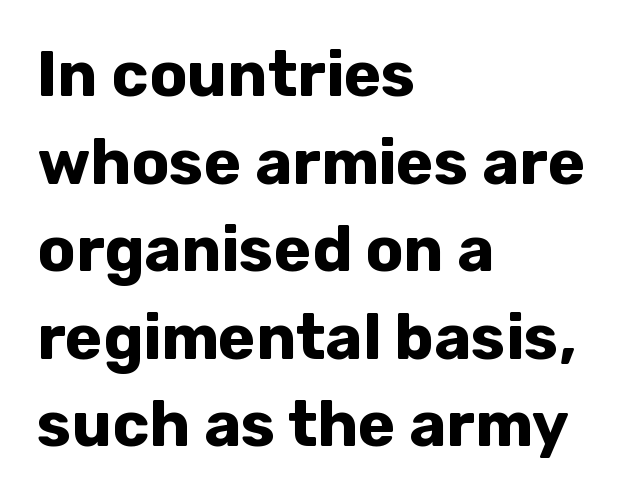
{"serif": "no", "italic": "no", "bold": "yes", "weight": "bold", "width": "normal", "stroke_contrast": "low", "x_height": "medium", "monospaced": "no", "underline": "no", "align": "left", "line_spacing": "normal", "line_spacing_ratio": 1.39, "letter_spacing": "normal", "letter_spacing_em": 0.0, "glyph_px": 63}
